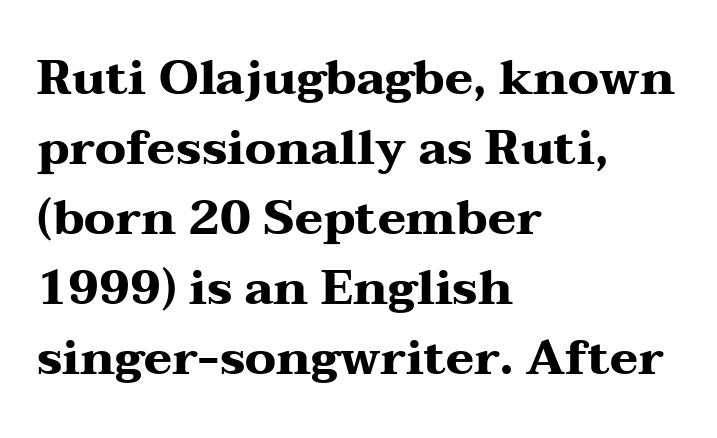
The image shows 48 px heavy, wide serif type, upright; set left-aligned, normal line spacing (1.46x), normal letter spacing, not underlined; medium stroke contrast and a medium x-height.
